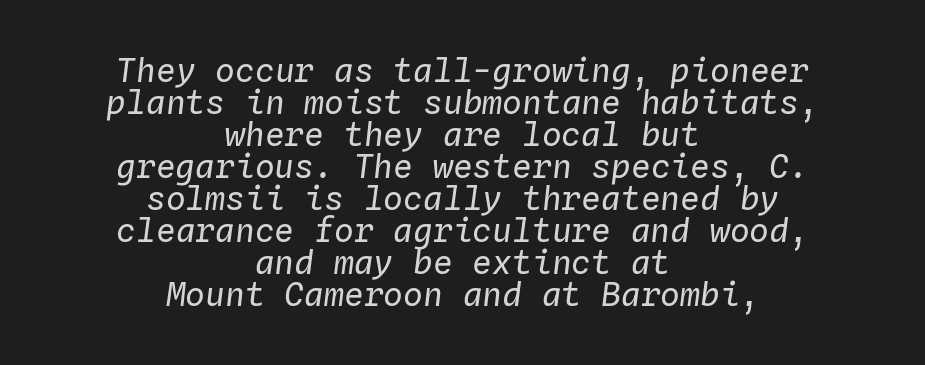
{"italic": "yes", "lean": "right", "slant_degrees": 4, "bold": "no", "weight": "regular", "width": "normal", "stroke_contrast": "low", "x_height": "medium", "monospaced": "yes", "underline": "no", "align": "center", "line_spacing": "tight", "line_spacing_ratio": 0.97, "letter_spacing": "normal", "letter_spacing_em": 0.0, "glyph_px": 33}
